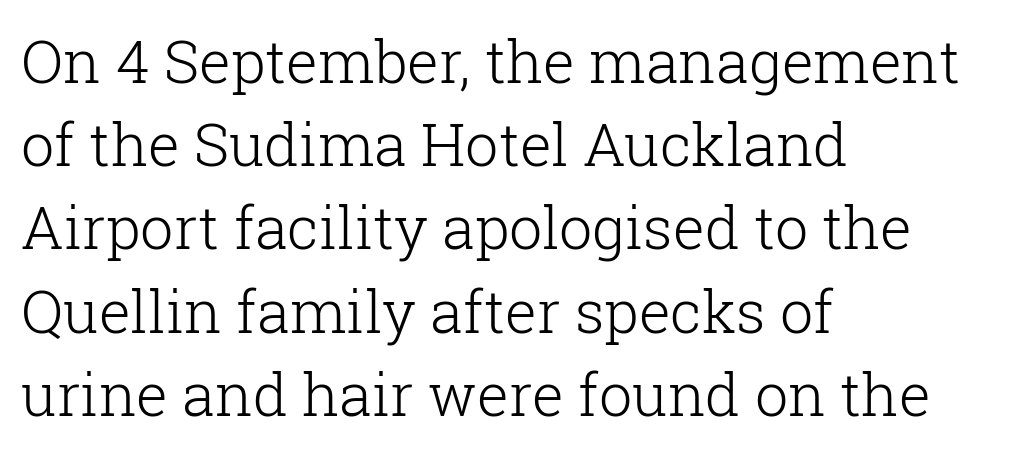
Q: Is the text bold? A: No.
Q: Is the text italic (slanted)? A: No, it is upright.
Q: Is the typeface a serif or a sans-serif typeface? A: Serif.
Q: Is the text underlined? A: No.
Q: How is the paragraph aligned? A: Left-aligned.
Q: Is the spacing between letters normal or unusually wide? A: Normal.
Q: Is the spacing between lines tight, normal or loose? A: Normal.
Q: Width (condensed, normal, or wide)? A: Normal.
Q: Stroke contrast? A: Low.
Q: x-height? A: Medium.
Q: Monospaced? A: No.
